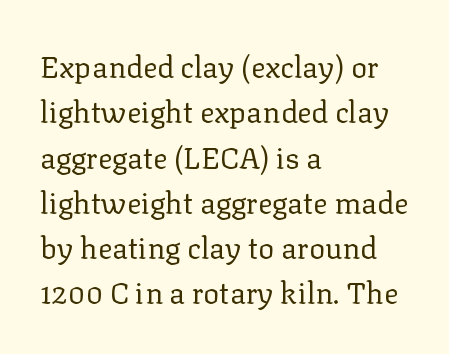
The letters advance in unequal steps, a hallmark of proportional type. Unbolded letterforms with no extra heft. Type style note: has serifs. The gaps between neighbouring characters are ordinary and unremarkable. Type without underlining. Regarding leading, the lines here are spaced in the standard way.
